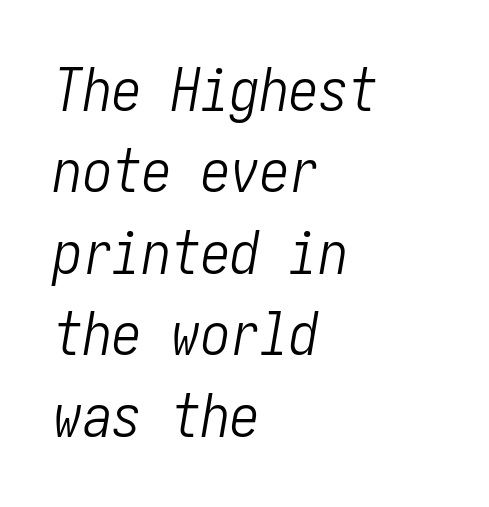
These lines were composed using italics. Compared with typical paragraphs, the rows here are spaced about the same. These lines are set flush left with a ragged right edge. Nothing heavy about these letters — not bold at all. The rendering keeps characters at their native spacing.
